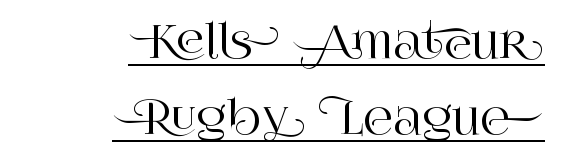
{"serif": "yes", "italic": "no", "width": "normal", "stroke_contrast": "high", "x_height": "large", "monospaced": "no", "underline": "yes", "align": "right", "line_spacing": "normal", "line_spacing_ratio": 1.65, "letter_spacing": "normal", "letter_spacing_em": 0.0, "glyph_px": 46}
